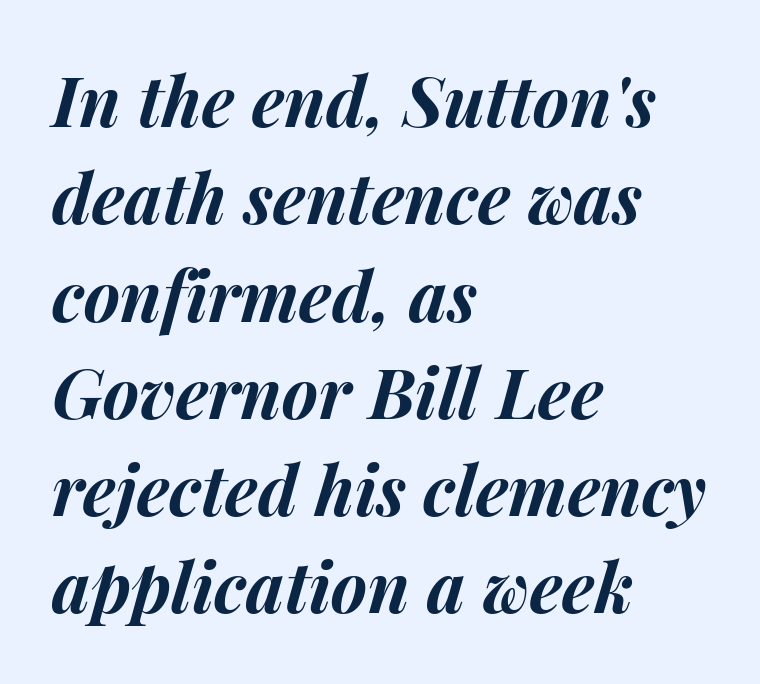
{"italic": "yes", "lean": "right", "slant_degrees": 15, "bold": "yes", "weight": "bold", "width": "normal", "stroke_contrast": "medium", "x_height": "medium", "monospaced": "no", "underline": "no", "align": "left", "line_spacing": "normal", "line_spacing_ratio": 1.41, "letter_spacing": "normal", "letter_spacing_em": 0.0, "glyph_px": 69}
